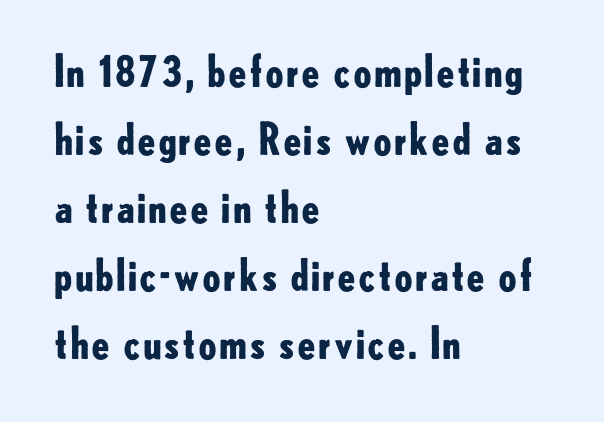
Q: Is the text bold? A: Yes.
Q: Is the text italic (slanted)? A: No, it is upright.
Q: Is the typeface a serif or a sans-serif typeface? A: Sans-serif.
Q: Is the text underlined? A: No.
Q: How is the paragraph aligned? A: Left-aligned.
Q: Is the spacing between letters normal or unusually wide? A: Normal.
Q: Is the spacing between lines tight, normal or loose? A: Normal.
Q: Width (condensed, normal, or wide)? A: Normal.
Q: Stroke contrast? A: Low.
Q: x-height? A: Small.
Q: Monospaced? A: No.
